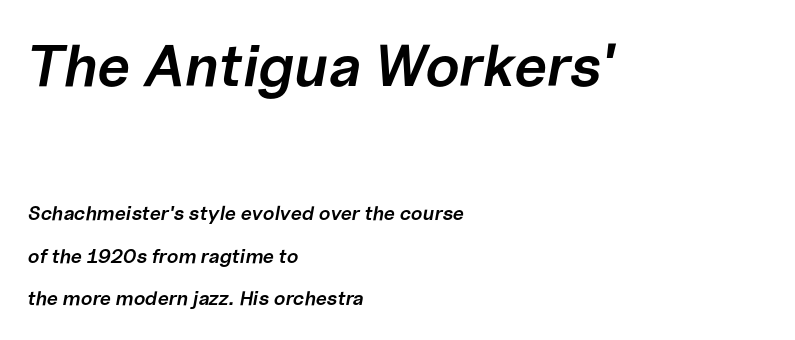
The image shows 59 px semibold type, italic (leaning right); set left-aligned, loose line spacing (2.12x), normal letter spacing, not underlined; the first (top) block is 2.95x larger; low stroke contrast and a medium x-height.
